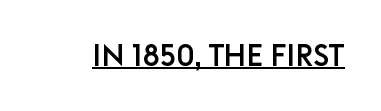
These lines are rendered in a variable-pitch font. Honestly, the letter spacing is just normal — you wouldn't notice it. Underline: present. Do the letters lean? They stand straight. Are there feet on the stems? There aren't — it's a sans.
